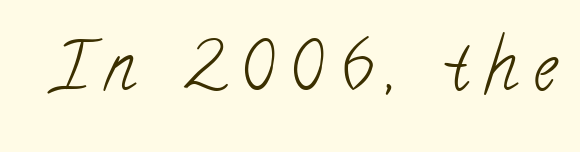
The image shows 66 px light, condensed serif type; set unusually wide letter spacing (+0.24 em), not underlined; low stroke contrast and a small x-height.
